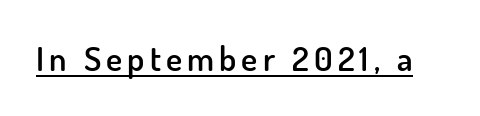
The image shows 34 px semibold sans-serif type, upright; set underlined; low stroke contrast and a small x-height.
